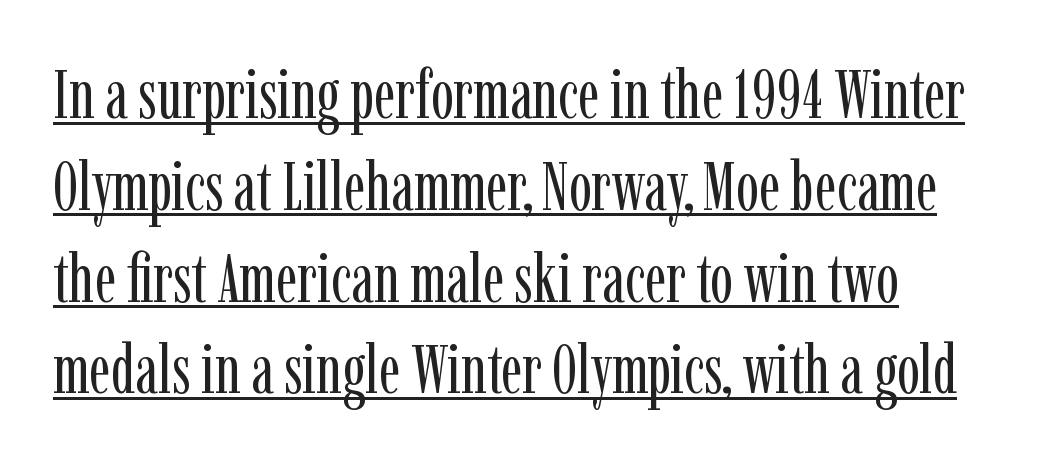
If you drew a line through each stem, it would be perfectly vertical. The typesetting does not lean heavy: it is not bold. The specimen includes a rule beneath the text block's lines. Quick note: interline space is typical. Words appear dense and cohesive because spacing is normal.
